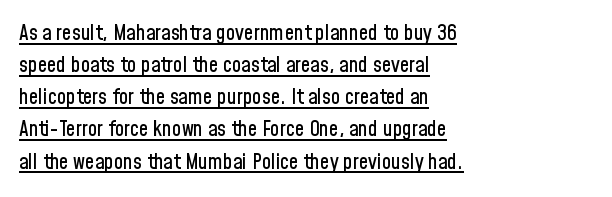
The lettering stays uniformly vertical, giving the passage a roman look. The line-height multiplier appears to be the usual default. Look at the tracking — it's just the regular setting, nothing added. Each line starts at the same left margin while the right side varies. A continuous stroke trails under the words, as in a hyperlink.
